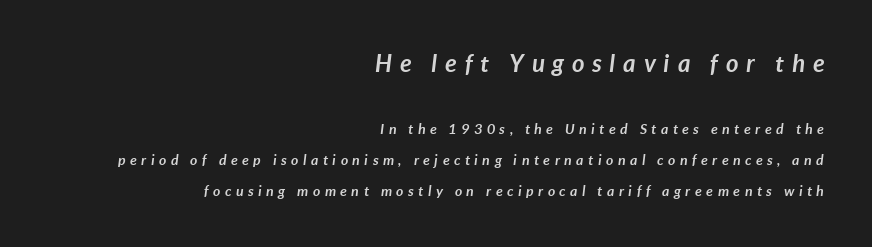
The image shows 24 px bold type, italic (leaning right); set right-aligned, loose line spacing (2.2x), unusually wide letter spacing (+0.33 em), not underlined; the first (top) block is 1.71x larger.
